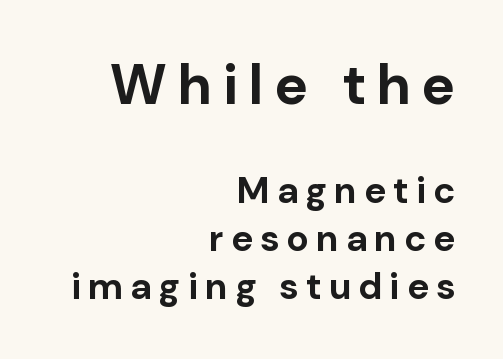
Q: Is the text bold? A: Yes.
Q: Is the text italic (slanted)? A: No, it is upright.
Q: Is the typeface a serif or a sans-serif typeface? A: Sans-serif.
Q: Is the text underlined? A: No.
Q: How is the paragraph aligned? A: Right-aligned.
Q: Is the spacing between letters normal or unusually wide? A: Unusually wide.
Q: Is the spacing between lines tight, normal or loose? A: Normal.
Q: Which block of text is set in a larger size, the first (top) or the second (bottom)? A: The first (top) one.
Q: Width (condensed, normal, or wide)? A: Normal.
Q: Stroke contrast? A: Low.
Q: x-height? A: Medium.
Q: Monospaced? A: No.
